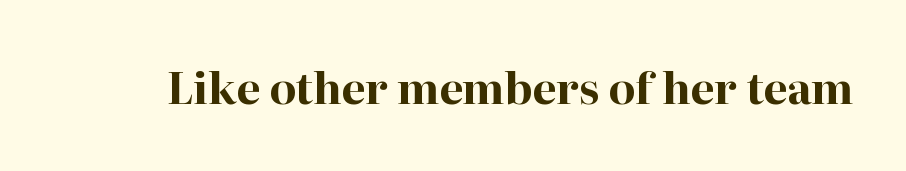
The image shows 43 px bold serif type, upright; set normal letter spacing, not underlined; high stroke contrast and a medium x-height.
